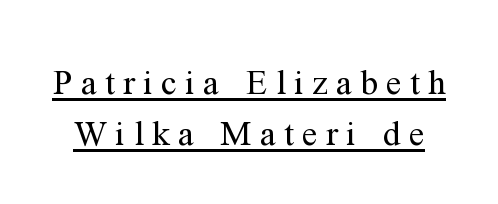
Q: Is the text bold? A: No.
Q: Is the text italic (slanted)? A: No, it is upright.
Q: Is the typeface a serif or a sans-serif typeface? A: Serif.
Q: Is the text underlined? A: Yes.
Q: Is the spacing between letters normal or unusually wide? A: Unusually wide.
Q: Is the spacing between lines tight, normal or loose? A: Normal.
Q: Width (condensed, normal, or wide)? A: Normal.
Q: Stroke contrast? A: Medium.
Q: x-height? A: Medium.
Q: Monospaced? A: No.
